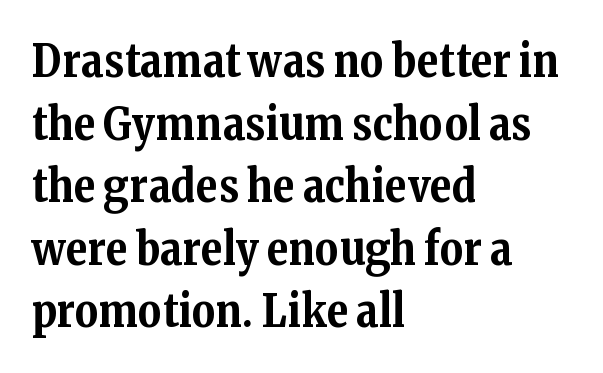
The image shows 45 px bold serif type, upright; set left-aligned, normal line spacing (1.39x), normal letter spacing, not underlined; medium stroke contrast and a medium x-height.
